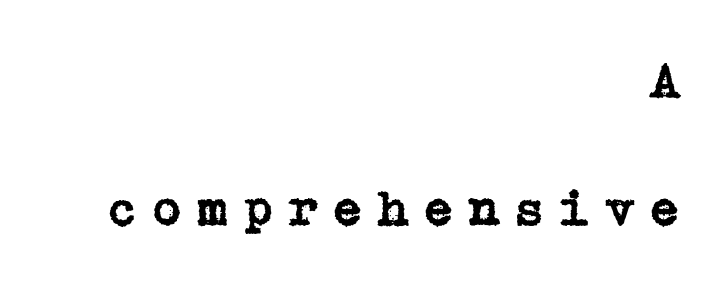
The image shows 52 px serif type, upright; set right-aligned, loose line spacing (2.47x), unusually wide letter spacing (+0.25 em), not underlined; low stroke contrast and a medium x-height.
